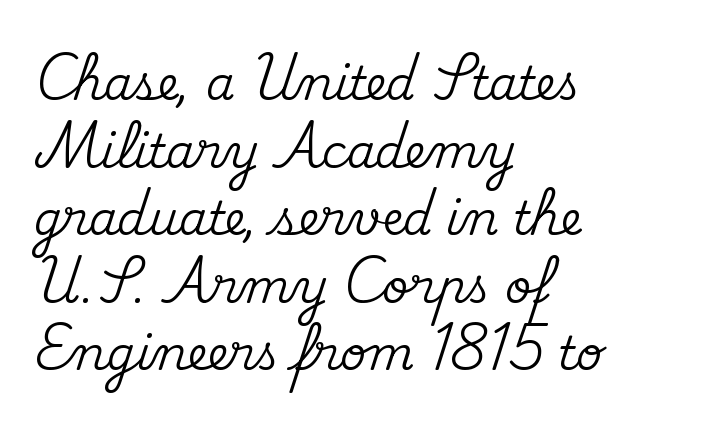
Here the designer chose a conventional face with non-uniform glyph widths. This is serif lettering, the kind often seen in printed books. The letterforms sit shoulder to shoulder at normal distance.
